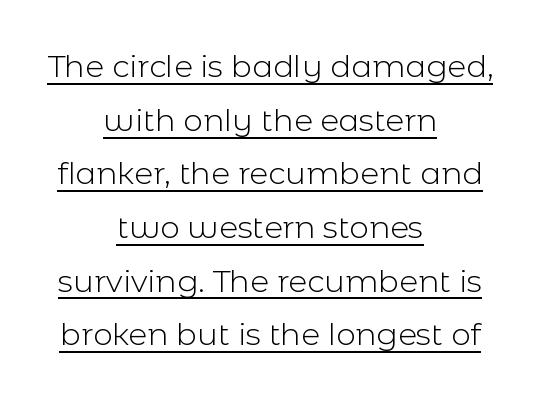
Q: Is the text bold? A: No.
Q: Is the text italic (slanted)? A: No, it is upright.
Q: Is the typeface a serif or a sans-serif typeface? A: Sans-serif.
Q: Is the text underlined? A: Yes.
Q: How is the paragraph aligned? A: Centered.
Q: Is the spacing between letters normal or unusually wide? A: Normal.
Q: Width (condensed, normal, or wide)? A: Normal.
Q: x-height? A: Medium.
Q: Monospaced? A: No.
